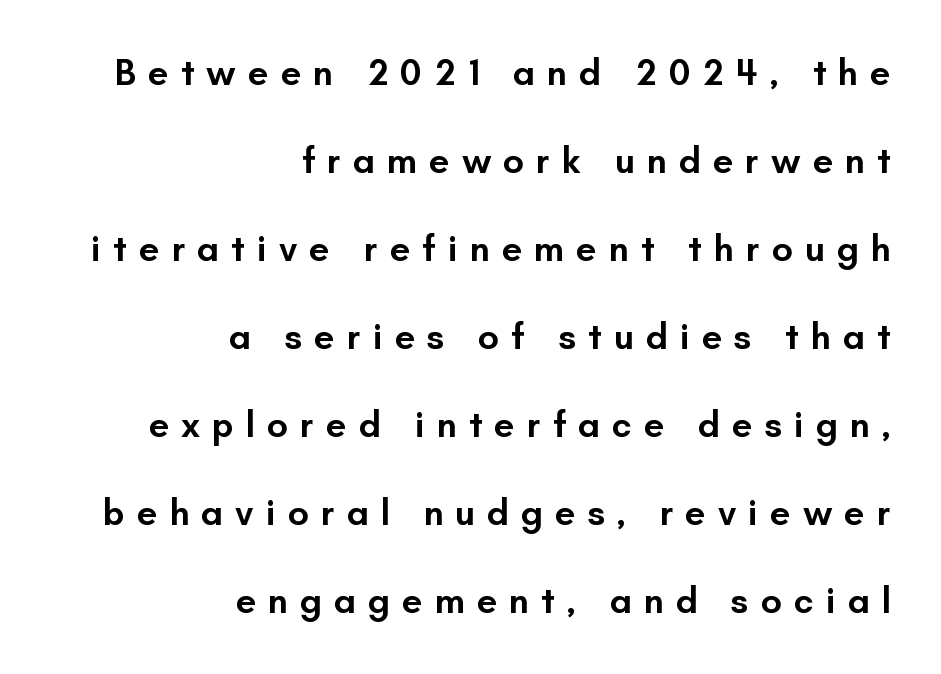
The image shows 37 px semibold sans-serif type, upright; set right-aligned, loose line spacing (2.38x), unusually wide letter spacing (+0.32 em), not underlined; low stroke contrast and a small x-height.
